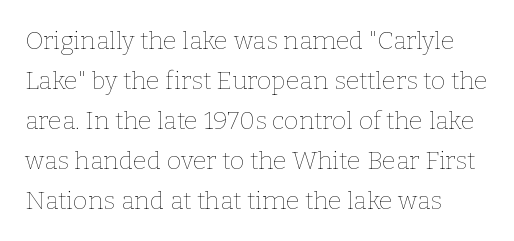
{"italic": "no", "bold": "no", "underline": "no", "align": "left", "line_spacing": "normal", "line_spacing_ratio": 1.6, "letter_spacing": "normal", "letter_spacing_em": 0.0, "glyph_px": 25}
